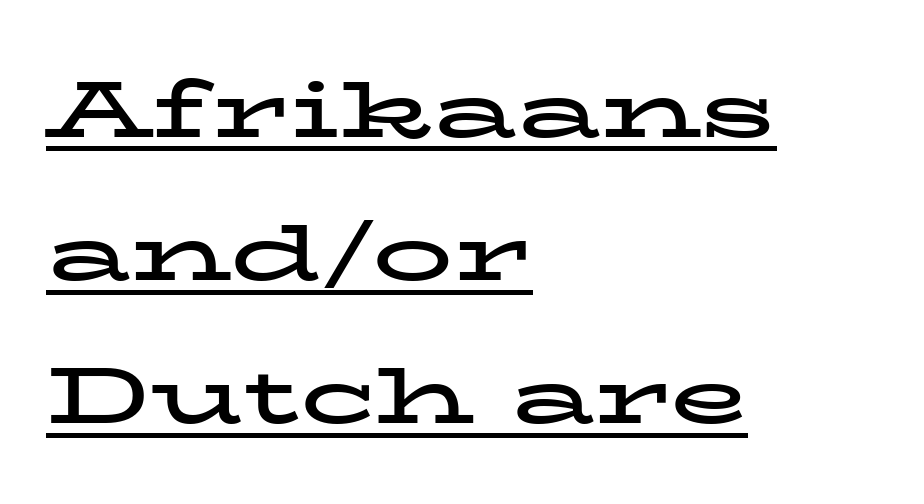
The image shows 80 px bold, wide serif type, upright; set left-aligned, line spacing 1.79x, normal letter spacing, underlined; low stroke contrast and a medium x-height.
